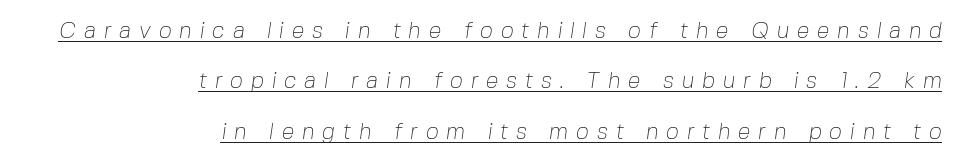
The image shows 23 px text type; set right-aligned, loose line spacing (2.19x), unusually wide letter spacing (+0.33 em), underlined.
